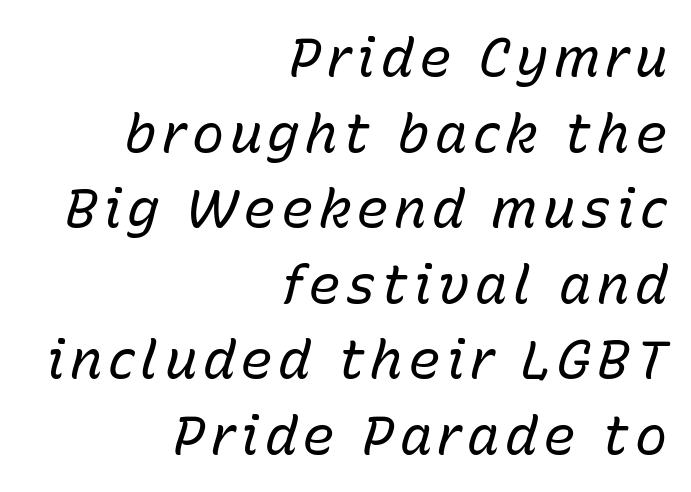
{"italic": "yes", "lean": "right", "slant_degrees": 15, "bold": "no", "weight": "regular", "width": "normal", "stroke_contrast": "low", "x_height": "medium", "monospaced": "no", "underline": "no", "align": "right", "line_spacing": "normal", "line_spacing_ratio": 1.4, "glyph_px": 54}
